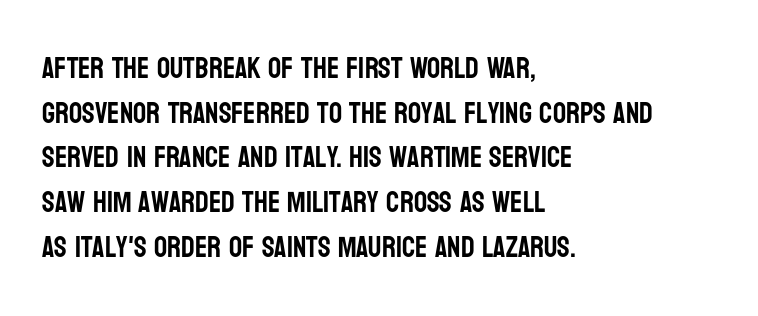
{"serif": "no", "italic": "no", "width": "condensed", "stroke_contrast": "low", "x_height": "large", "monospaced": "no", "underline": "no", "align": "left", "line_spacing": "normal", "line_spacing_ratio": 1.54, "letter_spacing": "normal", "letter_spacing_em": 0.0, "glyph_px": 29}
